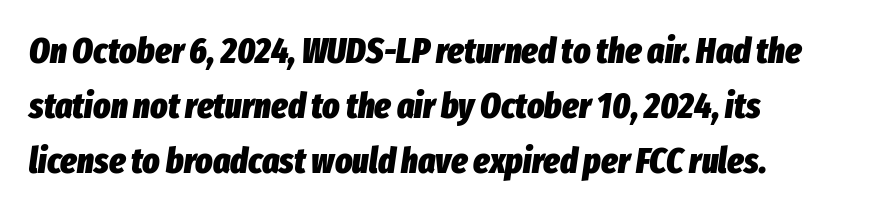
Caption: multi-line text, flush left, ragged right. Each new line begins a customary step beneath the previous one. Heavy, bold letterforms. Descenders hang freely into open space. Looks like regular typesetting: each glyph gets only the width it needs. These lines were composed using italics.
